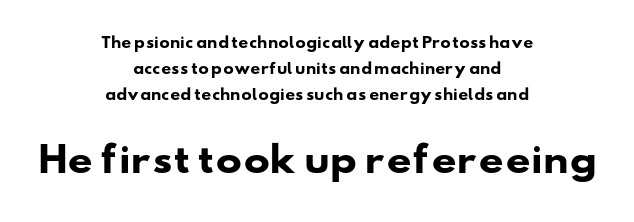
The image shows 35 px heavy, wide sans-serif type; set centered, line spacing 1.86x, normal letter spacing, not underlined; the second (bottom) block is 2.5x larger; low stroke contrast and a small x-height.
